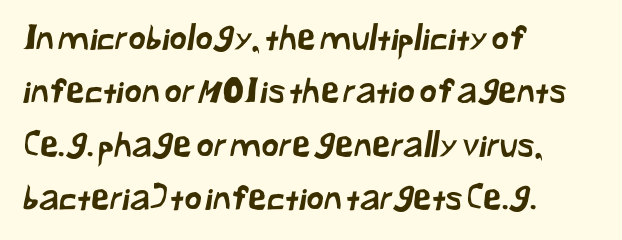
A typesetter would call this proportional, since set widths differ per character. The space between consecutive lines is moderate. Words appear dense and cohesive because spacing is normal. Casual observation: everything's shoved over to the left. The passage shown is not underscored anywhere.
